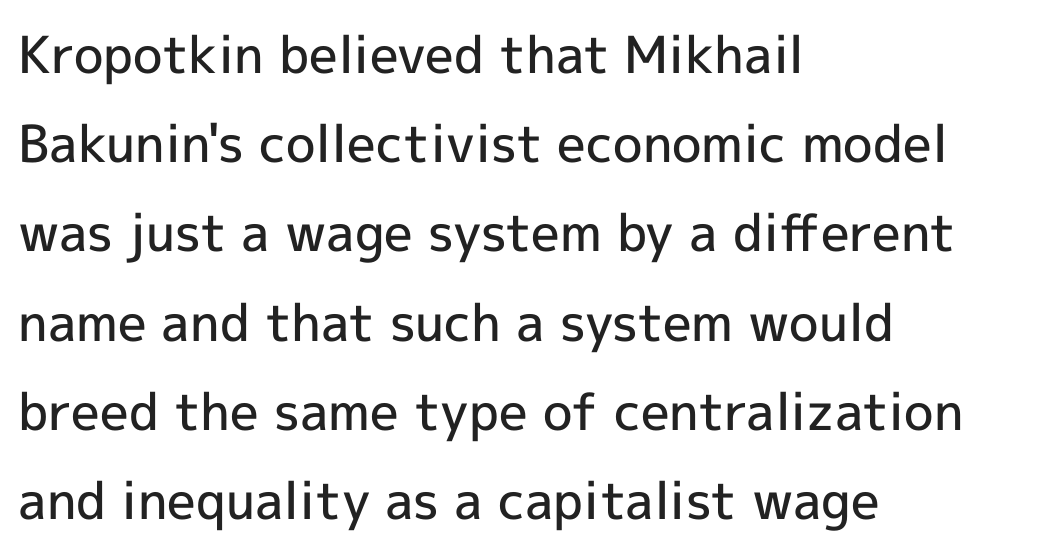
The image shows 51 px semibold sans-serif type, upright; set left-aligned, line spacing 1.75x, normal letter spacing, not underlined; a medium x-height.
